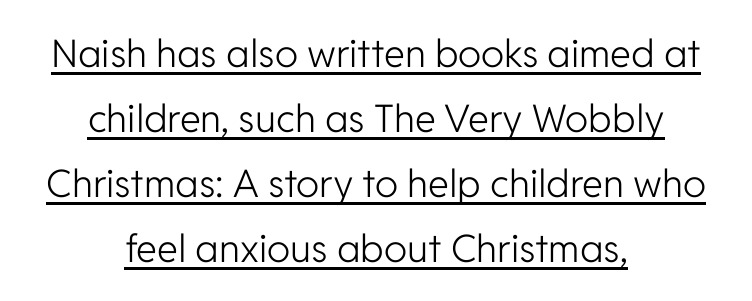
Typeset on center — no edge is straight. Check the space under the baseline: a stroke is drawn there. Inter-character spacing is left at the font's built-in metrics. In terms of letterform style, serifs are entirely absent.
